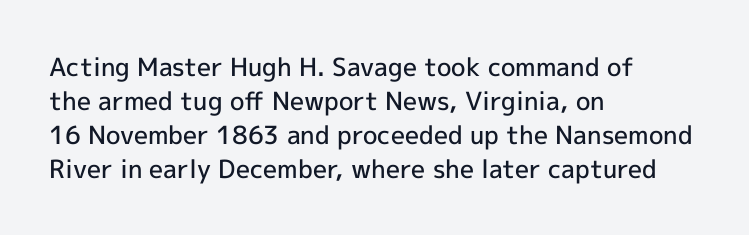
The image shows 25 px text type, upright; set left-aligned, normal line spacing (1.36x), normal letter spacing, not underlined.
